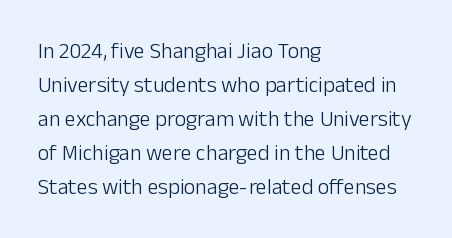
The image shows 22 px text type, upright; set left-aligned, normal line spacing (1.55x), normal letter spacing, not underlined.
